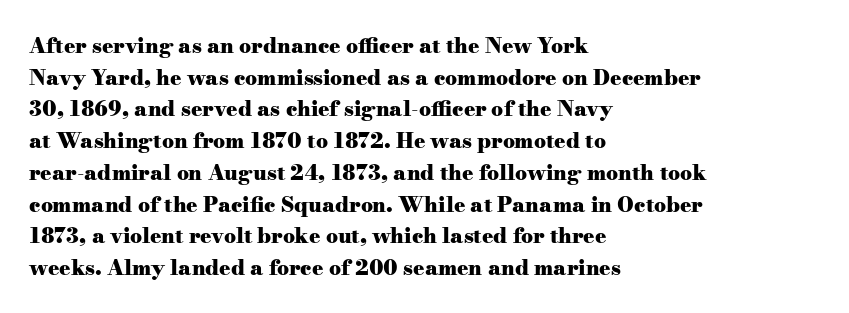
This is roman type, the default non-slanted kind. Observe the ordinary spacing: letters are neighbours, not strangers. The space between consecutive lines is moderate. Leftover space on each line is placed entirely after the last word. The string is rendered with underlining switched off. What weight is shown? A full bold with thick strokes.
